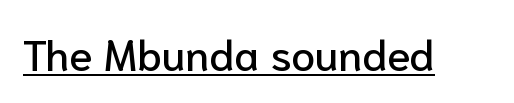
The image shows 43 px sans-serif type, upright; set normal letter spacing, underlined; low stroke contrast and a medium x-height.
